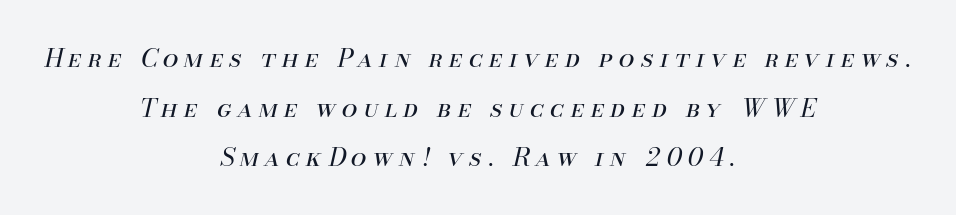
{"italic": "yes", "lean": "right", "slant_degrees": 13, "bold": "no", "underline": "no", "align": "center", "line_spacing": "loose", "line_spacing_ratio": 1.99, "letter_spacing": "wide", "letter_spacing_em": 0.25, "glyph_px": 25}
